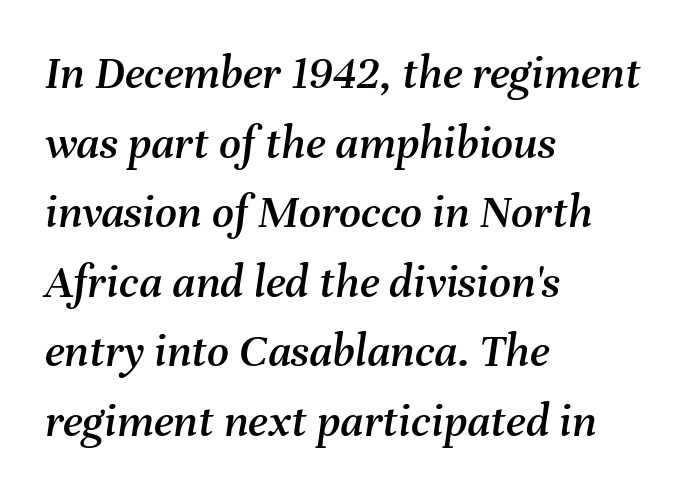
Characters follow at the spacing the type designer built in. The specimen omits any rule beneath the text block's lines. Character widths vary here, with narrow letters taking less room than wide ones. The rag falls on the right side of this text block.
